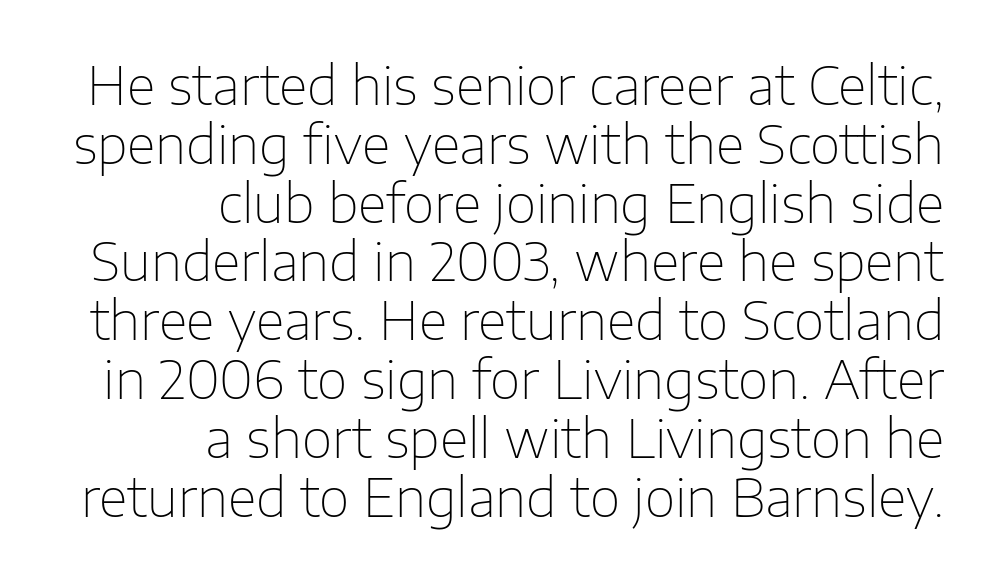
{"serif": "no", "italic": "no", "bold": "no", "weight": "thin", "width": "normal", "stroke_contrast": "low", "x_height": "medium", "monospaced": "no", "underline": "no", "align": "right", "line_spacing": "tight", "line_spacing_ratio": 1.11, "letter_spacing": "normal", "letter_spacing_em": 0.0, "glyph_px": 53}
